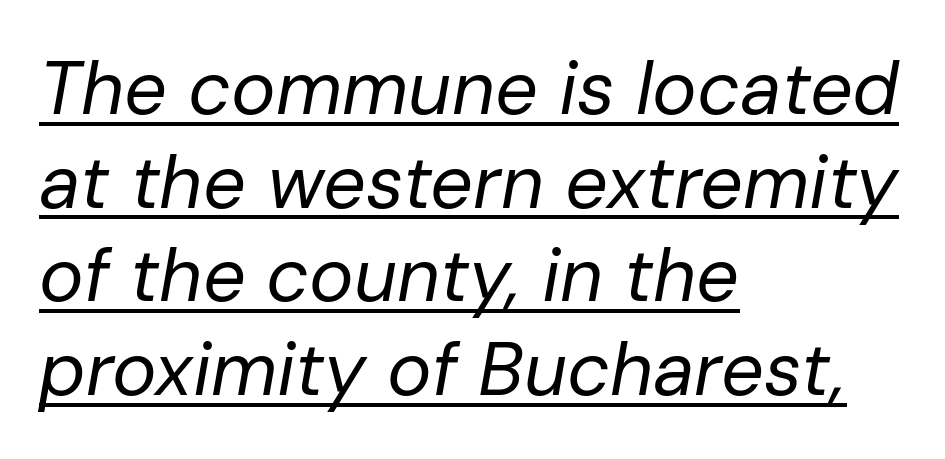
Q: Is the text bold? A: No.
Q: Is the text italic (slanted)? A: Yes, it leans right by about 10 degrees.
Q: Is the text underlined? A: Yes.
Q: How is the paragraph aligned? A: Left-aligned.
Q: Is the spacing between letters normal or unusually wide? A: Normal.
Q: Is the spacing between lines tight, normal or loose? A: Normal.
Q: Width (condensed, normal, or wide)? A: Normal.
Q: Stroke contrast? A: Low.
Q: x-height? A: Medium.
Q: Monospaced? A: No.
